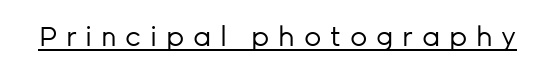
You could only call the tracking loose — the letters float apart. Underline: present. Stems here are at most as thick as an everyday book face. This is the regular roman posture of the typeface.
